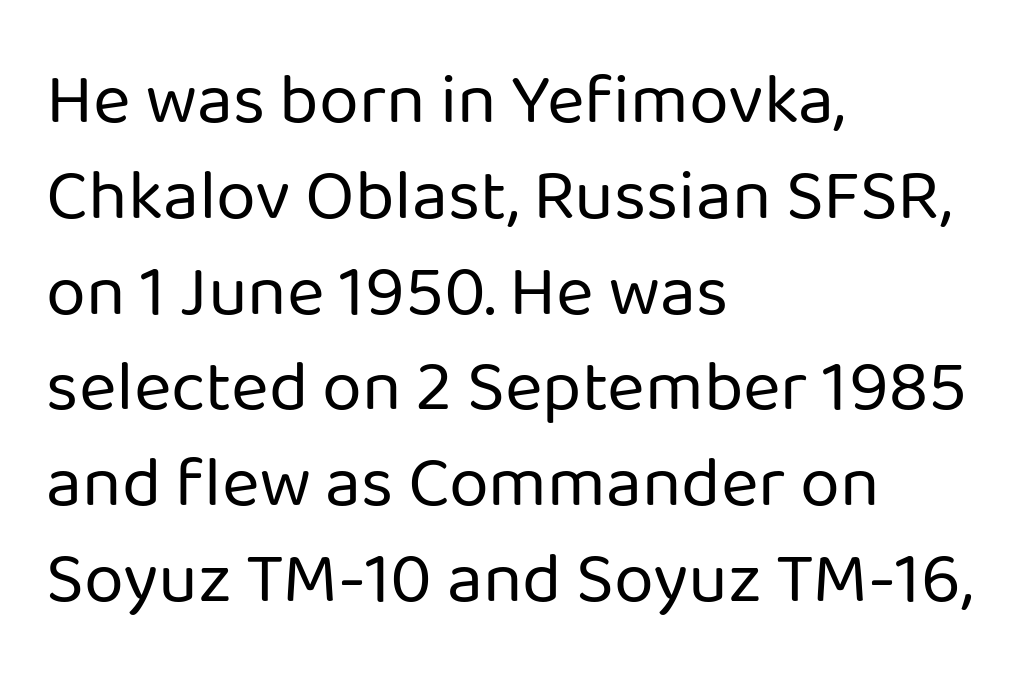
The image shows 72 px regular-weight sans-serif type, upright; set left-aligned, normal line spacing (1.33x), normal letter spacing, not underlined; low stroke contrast and a medium x-height.
